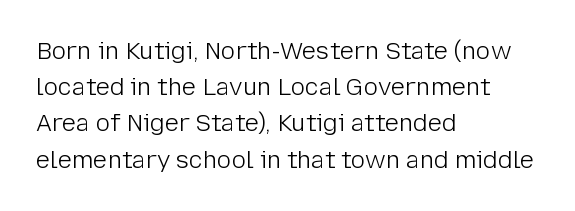
{"italic": "no", "bold": "no", "underline": "no", "align": "left", "line_spacing": "normal", "line_spacing_ratio": 1.51, "letter_spacing": "normal", "letter_spacing_em": 0.0, "glyph_px": 24}
